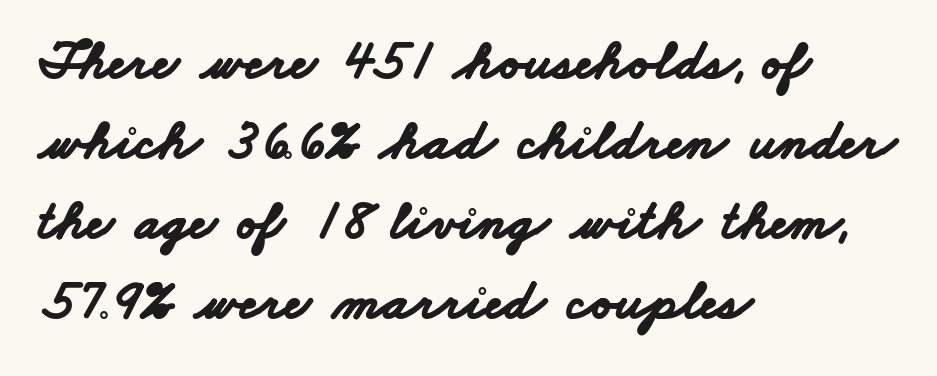
Q: Is the text bold? A: Yes.
Q: Is the typeface a serif or a sans-serif typeface? A: Sans-serif.
Q: Is the text underlined? A: No.
Q: How is the paragraph aligned? A: Left-aligned.
Q: Is the spacing between letters normal or unusually wide? A: Normal.
Q: Is the spacing between lines tight, normal or loose? A: Normal.
Q: Width (condensed, normal, or wide)? A: Wide.
Q: Stroke contrast? A: Low.
Q: x-height? A: Small.
Q: Monospaced? A: No.
